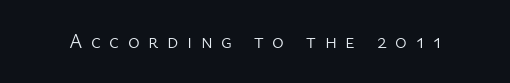
{"italic": "no", "bold": "no", "underline": "no", "letter_spacing": "wide", "letter_spacing_em": 0.43, "glyph_px": 20}
